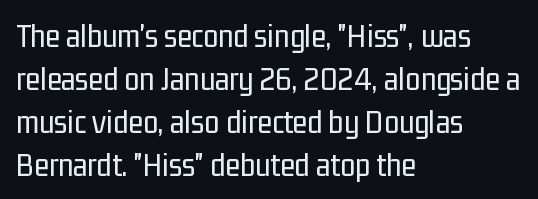
{"serif": "no", "italic": "no", "bold": "no", "weight": "regular", "width": "condensed", "stroke_contrast": "low", "x_height": "medium", "monospaced": "no", "underline": "no", "align": "left", "line_spacing": "normal", "line_spacing_ratio": 1.26, "letter_spacing": "normal", "letter_spacing_em": 0.0, "glyph_px": 34}
